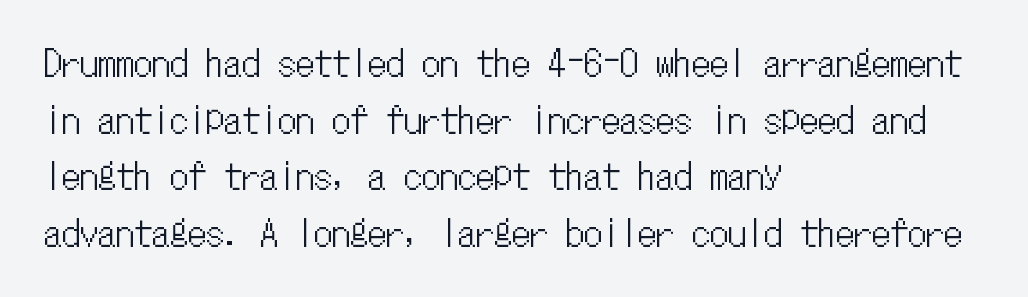
{"italic": "no", "width": "condensed", "stroke_contrast": "low", "x_height": "medium", "monospaced": "yes", "underline": "no", "align": "left", "line_spacing": "normal", "line_spacing_ratio": 1.57, "letter_spacing": "normal", "letter_spacing_em": 0.0, "glyph_px": 36}
